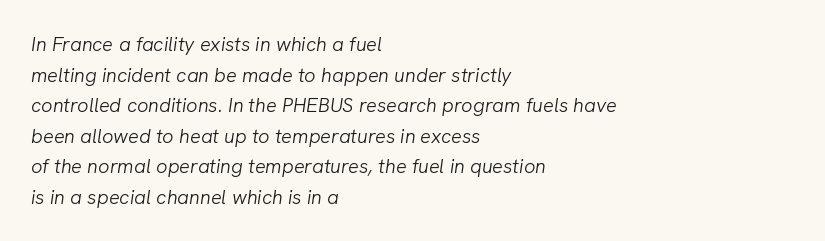
{"italic": "yes", "lean": "right", "slant_degrees": 8, "bold": "no", "underline": "no", "align": "left", "line_spacing": "normal", "line_spacing_ratio": 1.53, "letter_spacing": "normal", "letter_spacing_em": 0.0, "glyph_px": 20}
